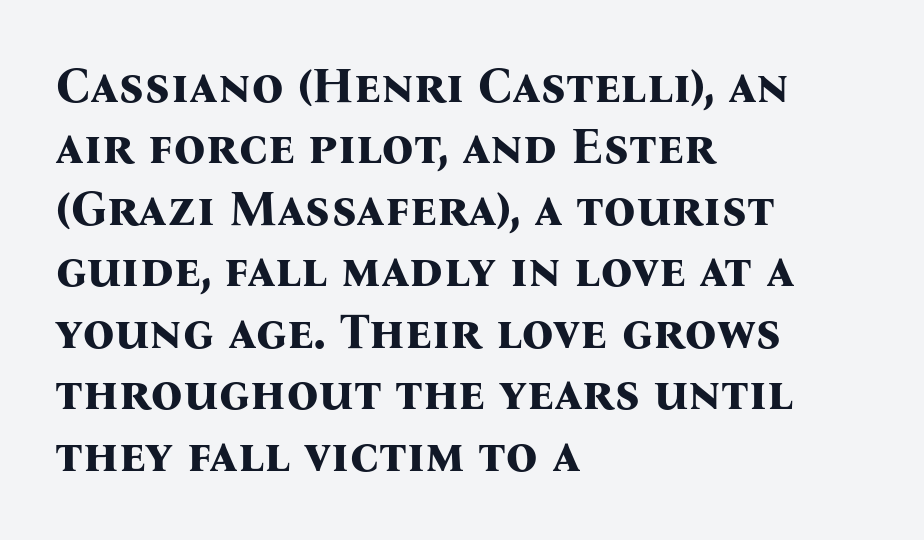
Q: Is the text bold? A: Yes.
Q: Is the text italic (slanted)? A: No, it is upright.
Q: Is the typeface a serif or a sans-serif typeface? A: Serif.
Q: Is the text underlined? A: No.
Q: How is the paragraph aligned? A: Left-aligned.
Q: Is the spacing between letters normal or unusually wide? A: Normal.
Q: Width (condensed, normal, or wide)? A: Normal.
Q: Stroke contrast? A: Medium.
Q: x-height? A: Medium.
Q: Monospaced? A: No.
